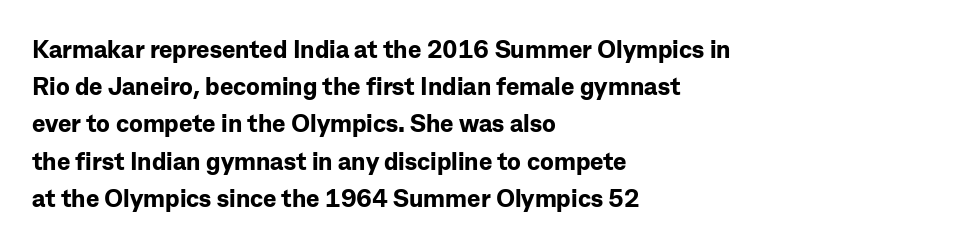
The image shows 25 px bold type, upright; set left-aligned, normal line spacing (1.49x), normal letter spacing, not underlined.
